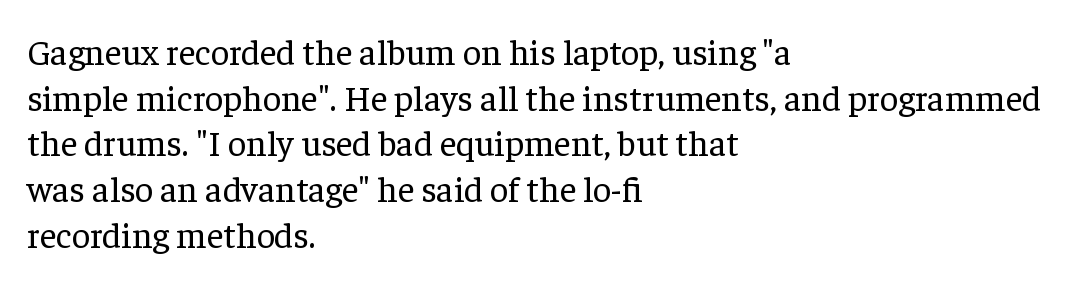
Q: Is the text bold? A: No.
Q: Is the text italic (slanted)? A: No, it is upright.
Q: Is the typeface a serif or a sans-serif typeface? A: Serif.
Q: Is the text underlined? A: No.
Q: How is the paragraph aligned? A: Left-aligned.
Q: Is the spacing between letters normal or unusually wide? A: Normal.
Q: Is the spacing between lines tight, normal or loose? A: Normal.
Q: Width (condensed, normal, or wide)? A: Normal.
Q: Stroke contrast? A: Low.
Q: x-height? A: Medium.
Q: Monospaced? A: No.
